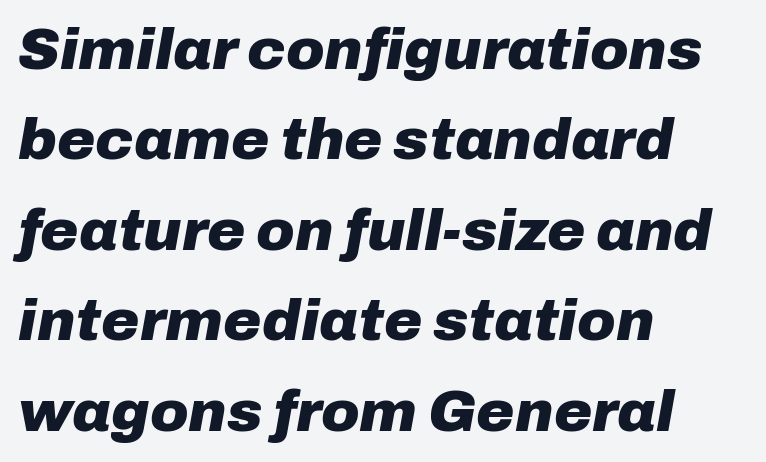
Q: Is the text bold? A: Yes.
Q: Is the text italic (slanted)? A: Yes, it leans right by about 10 degrees.
Q: Is the text underlined? A: No.
Q: How is the paragraph aligned? A: Left-aligned.
Q: Is the spacing between letters normal or unusually wide? A: Normal.
Q: Is the spacing between lines tight, normal or loose? A: Normal.
Q: Width (condensed, normal, or wide)? A: Normal.
Q: Stroke contrast? A: Low.
Q: x-height? A: Medium.
Q: Monospaced? A: No.
